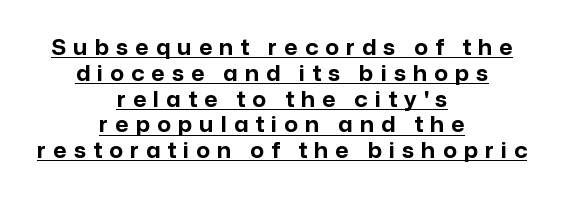
{"italic": "no", "bold": "yes", "underline": "yes", "align": "center", "line_spacing_ratio": 1.23, "letter_spacing": "wide", "letter_spacing_em": 0.35, "glyph_px": 21}
